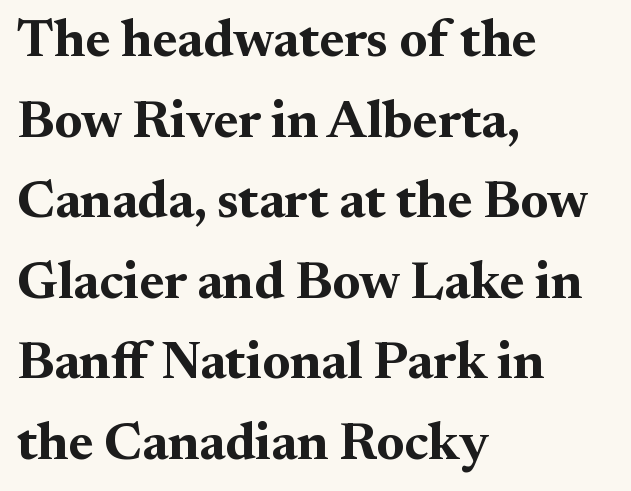
Q: Is the text bold? A: Yes.
Q: Is the text italic (slanted)? A: No, it is upright.
Q: Is the typeface a serif or a sans-serif typeface? A: Serif.
Q: Is the text underlined? A: No.
Q: How is the paragraph aligned? A: Left-aligned.
Q: Is the spacing between letters normal or unusually wide? A: Normal.
Q: Is the spacing between lines tight, normal or loose? A: Normal.
Q: Width (condensed, normal, or wide)? A: Normal.
Q: Stroke contrast? A: Medium.
Q: x-height? A: Small.
Q: Monospaced? A: No.
